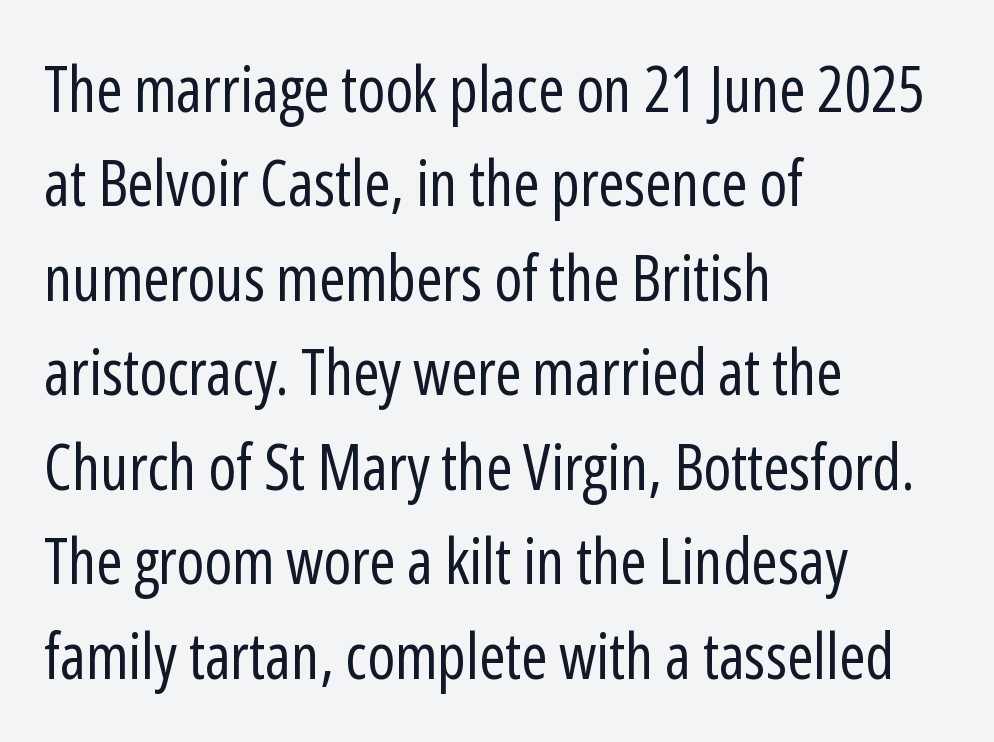
Q: Is the text bold? A: No.
Q: Is the text italic (slanted)? A: No, it is upright.
Q: Is the typeface a serif or a sans-serif typeface? A: Sans-serif.
Q: Is the text underlined? A: No.
Q: How is the paragraph aligned? A: Left-aligned.
Q: Is the spacing between letters normal or unusually wide? A: Normal.
Q: Is the spacing between lines tight, normal or loose? A: Normal.
Q: Width (condensed, normal, or wide)? A: Condensed.
Q: Stroke contrast? A: Low.
Q: x-height? A: Medium.
Q: Monospaced? A: No.
